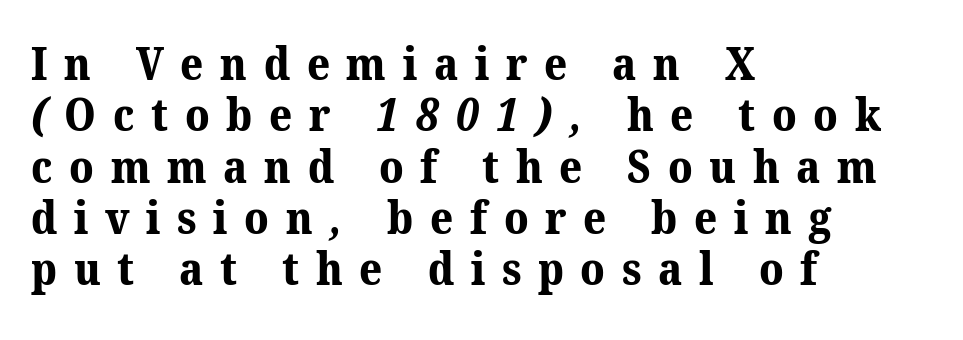
The strip under each line holds only bare page. Whoever set this chose condensed vertical rhythm over breathing room. Weight: bold. Every row of glyphs begins at an identical x-position on the left. Is this a fixed-width face? No — the glyphs have proportional, varying widths. A serif font was chosen for this passage.
